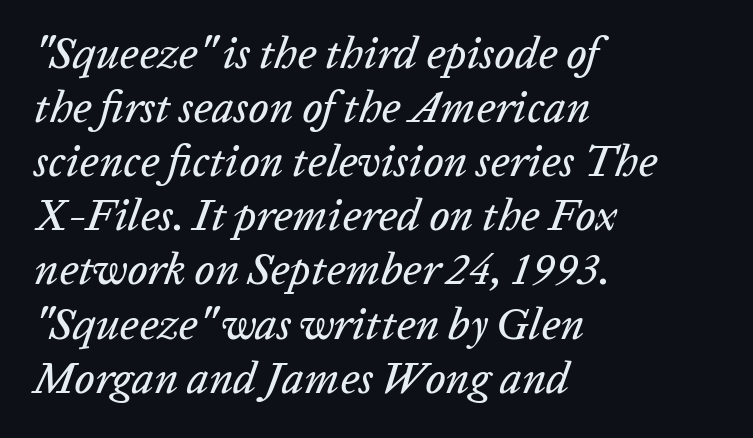
{"italic": "yes", "lean": "right", "slant_degrees": 20, "width": "normal", "stroke_contrast": "low", "x_height": "medium", "monospaced": "no", "underline": "no", "align": "left", "line_spacing_ratio": 1.23, "letter_spacing": "normal", "letter_spacing_em": 0.0, "glyph_px": 44}
